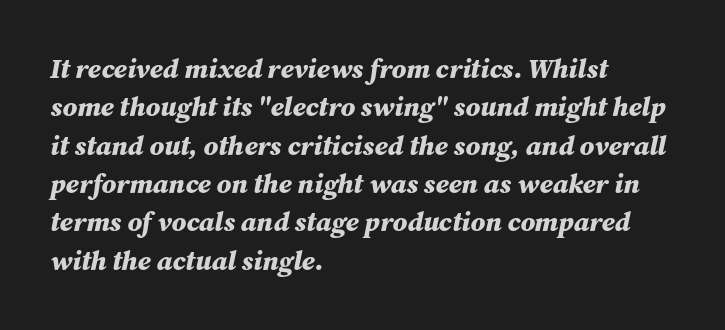
The designer left line spacing at the default. The rendering applies a slant to the glyphs. Strokes here are thick enough to call this a true bold. Is the block centered? No — it sits flush against the left margin.
